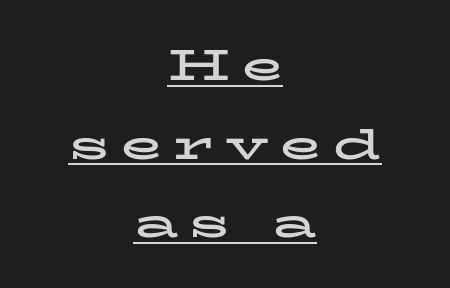
The type family on display is of the serif kind. A centered setting, common on invitations and titles, is used for this passage. Character widths vary here, with narrow letters taking less room than wide ones. Posture: upright roman. Chunky letters — that's bold for sure.
